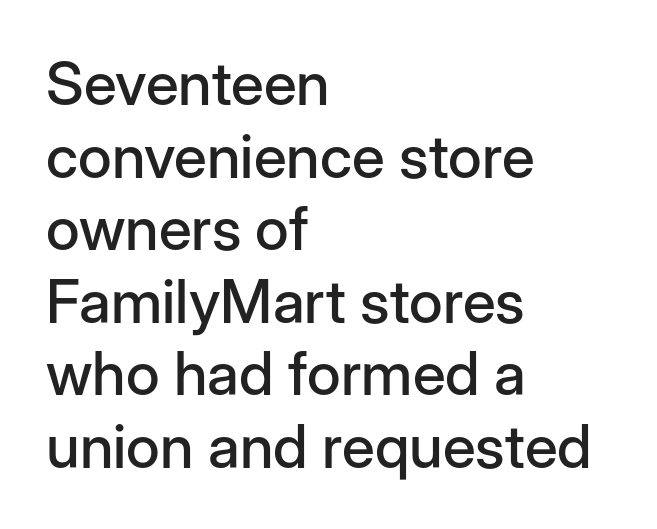
The image shows 60 px sans-serif type, upright; set left-aligned, line spacing 1.21x, normal letter spacing, not underlined; low stroke contrast and a medium x-height.
